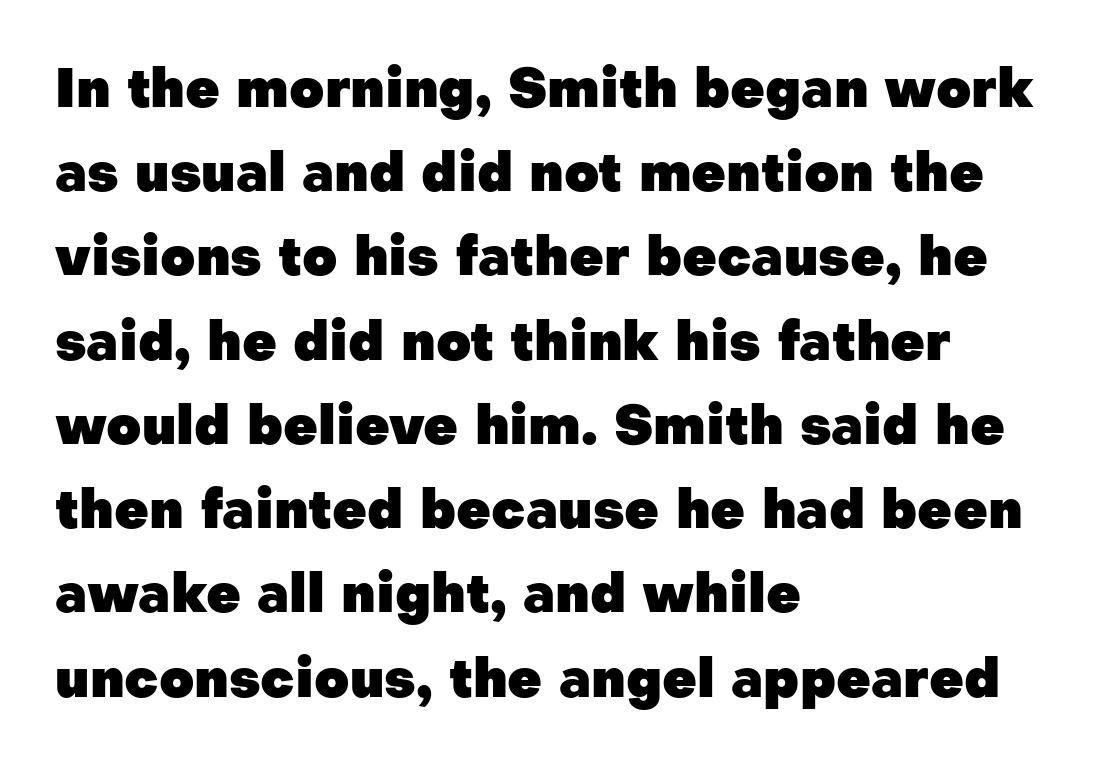
Here the designer chose a conventional face with non-uniform glyph widths. In terms of weight, the rendering is a true, heavy bold. Characters remain perfectly vertical along every line. These lines stack with their left ends in a neat column. These lines are composed in type without serifs.
